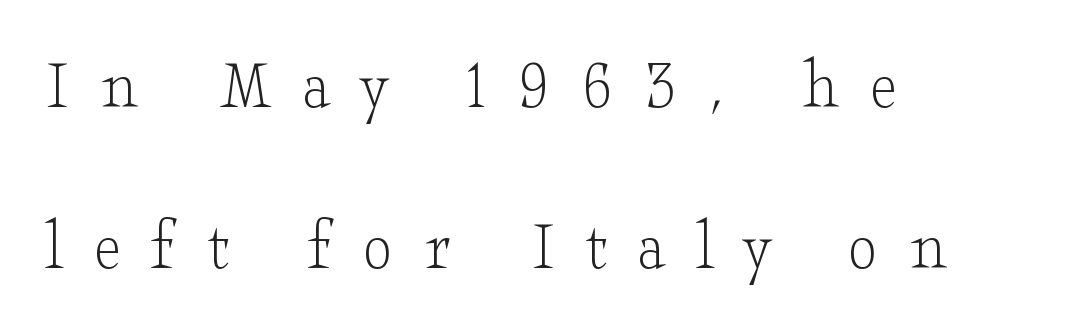
The image shows 72 px light, wide serif type, upright; set left-aligned, loose line spacing (2.24x), unusually wide letter spacing (+0.43 em), not underlined; low stroke contrast and a small x-height.
